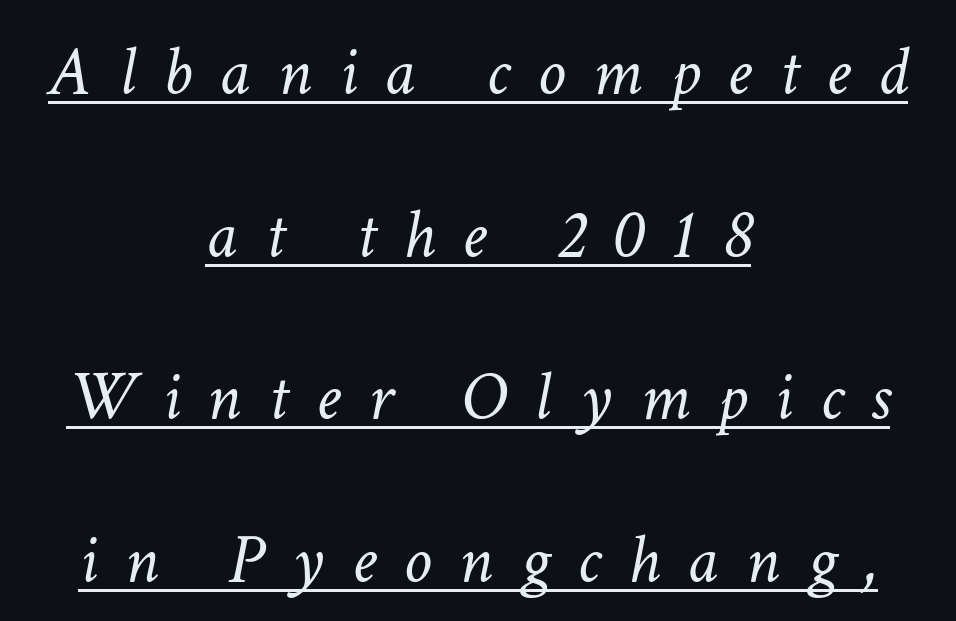
The image shows 71 px light type, italic (leaning right); set centered, loose line spacing (2.29x), unusually wide letter spacing (+0.38 em), underlined; low stroke contrast and a medium x-height.
